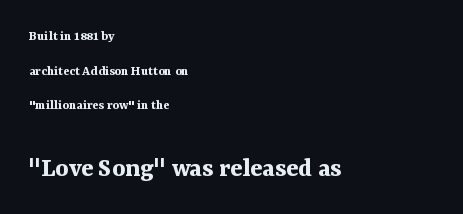
The image shows 28 px bold serif type, upright; set left-aligned, loose line spacing (2.47x), normal letter spacing, not underlined; the second (bottom) block is 2.0x larger; medium stroke contrast and a medium x-height.
